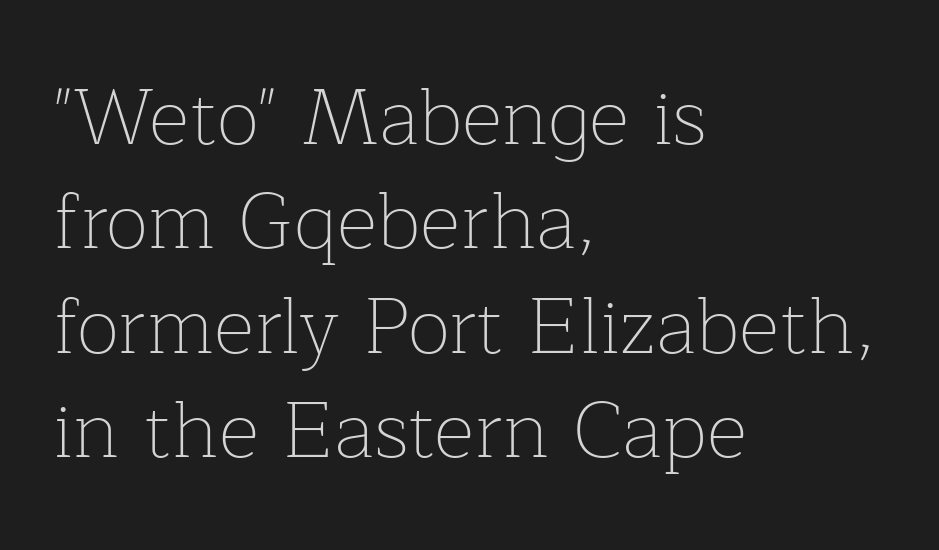
{"serif": "yes", "italic": "no", "bold": "no", "weight": "thin", "width": "normal", "stroke_contrast": "low", "x_height": "medium", "monospaced": "no", "underline": "no", "align": "left", "line_spacing": "normal", "line_spacing_ratio": 1.32, "letter_spacing": "normal", "letter_spacing_em": 0.0, "glyph_px": 79}
